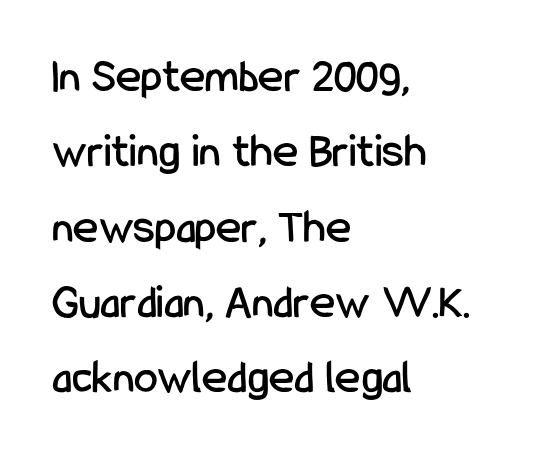
{"serif": "no", "italic": "no", "width": "condensed", "stroke_contrast": "low", "x_height": "medium", "monospaced": "no", "underline": "no", "align": "left", "line_spacing": "normal", "line_spacing_ratio": 1.57, "letter_spacing": "normal", "letter_spacing_em": 0.0, "glyph_px": 48}
